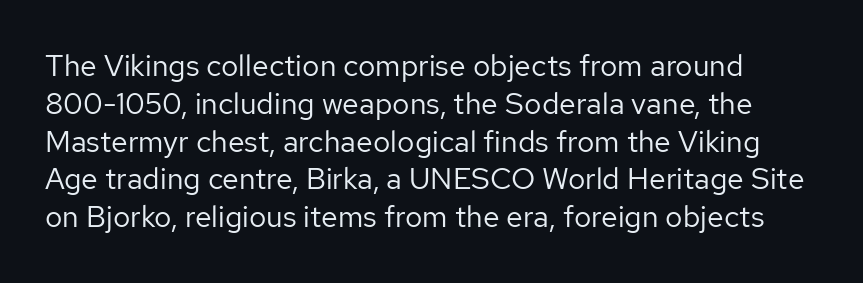
The letters advance in unequal steps, a hallmark of proportional type. Has an underline been added? It has not. Stem width sits at or under what a default text font uses. Grotesque or geometric, the face here clearly has no serifs.
